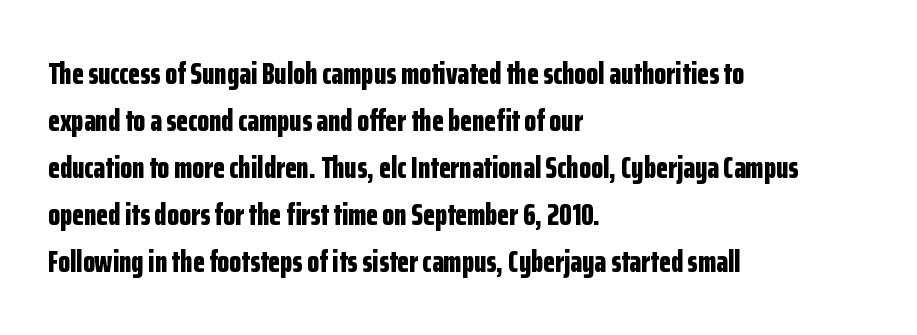
{"serif": "no", "italic": "no", "bold": "yes", "weight": "bold", "width": "condensed", "stroke_contrast": "low", "x_height": "medium", "monospaced": "no", "underline": "no", "align": "left", "line_spacing": "normal", "line_spacing_ratio": 1.52, "letter_spacing": "normal", "letter_spacing_em": 0.0, "glyph_px": 31}
